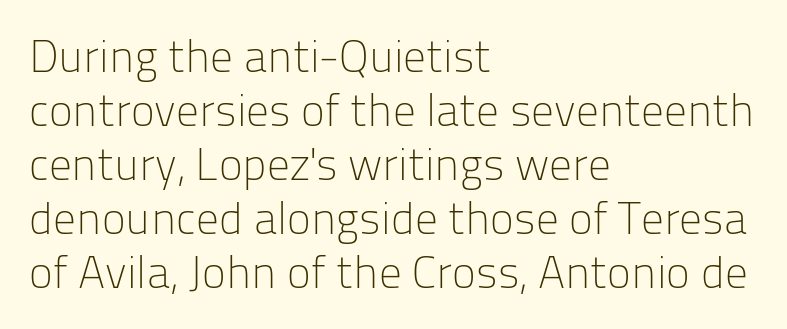
Spacing verdict: proportional, widths tailored to each character. Serif or sans? Sans — the stroke terminals are bare. The letters stand upright; this is a roman face. Glance below the letters and you will spot only blank space.
